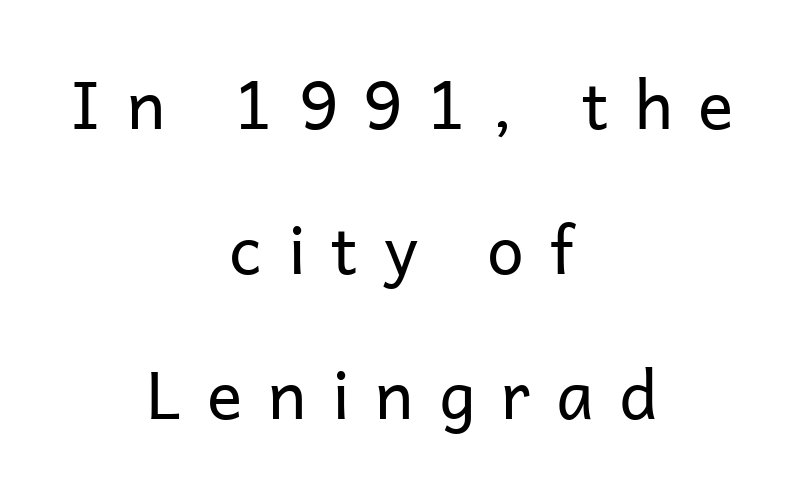
The image shows 66 px regular-weight sans-serif type, upright; set centered, loose line spacing (2.2x), unusually wide letter spacing (+0.39 em), not underlined; low stroke contrast and a medium x-height.
